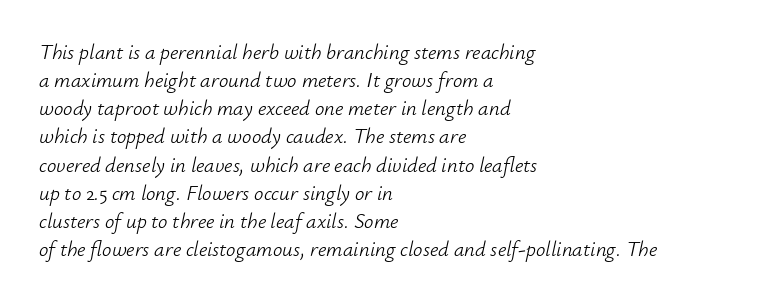
{"italic": "yes", "lean": "right", "slant_degrees": 12, "bold": "no", "underline": "no", "align": "left", "line_spacing": "normal", "line_spacing_ratio": 1.34, "letter_spacing": "normal", "letter_spacing_em": 0.0, "glyph_px": 21}
